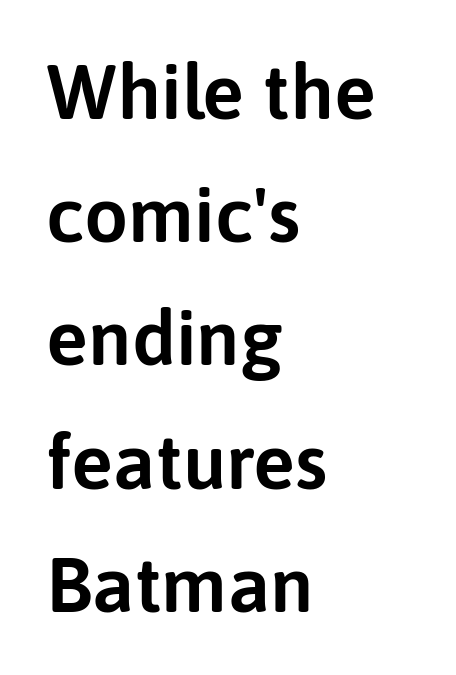
Examine the stroke ends and you'll find no serifs. The letters sit at their default tracking, neither squeezed nor spread. Reading down the block, your eye returns to a fixed left position each line. Rule under the text: the space is simply empty. The letters stand straight up with perfectly vertical stems.
